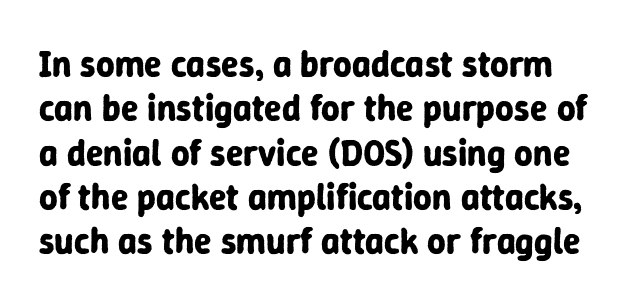
When letters stand straight like this, we call the style roman or upright. The rendering uses natural spacing where letterforms have individual widths. Caption: standard tracking, unaltered. Heft: maximum for text — a bold.
